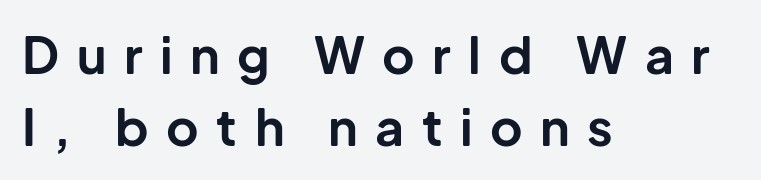
The image shows 50 px bold sans-serif type, upright; set left-aligned, normal line spacing (1.44x), unusually wide letter spacing (+0.35 em), not underlined; low stroke contrast and a medium x-height.
